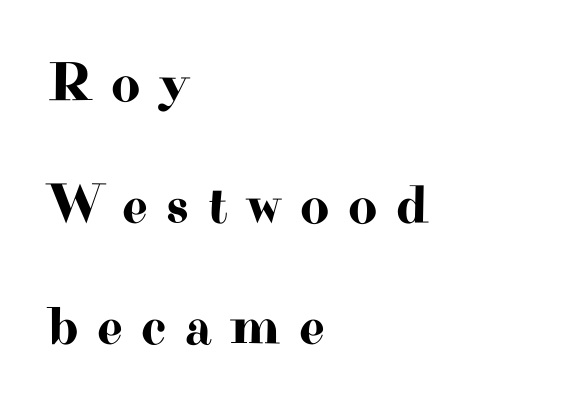
{"serif": "yes", "italic": "no", "width": "wide", "stroke_contrast": "high", "x_height": "small", "monospaced": "no", "underline": "no", "align": "left", "line_spacing": "loose", "line_spacing_ratio": 2.17, "letter_spacing": "wide", "letter_spacing_em": 0.33, "glyph_px": 56}
